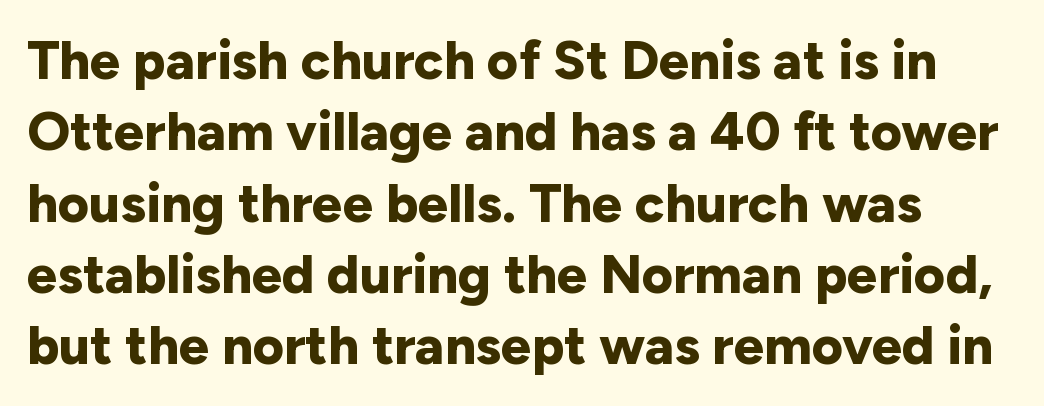
Q: Is the text bold? A: Yes.
Q: Is the text italic (slanted)? A: No, it is upright.
Q: Is the typeface a serif or a sans-serif typeface? A: Sans-serif.
Q: Is the text underlined? A: No.
Q: Is the spacing between letters normal or unusually wide? A: Normal.
Q: Is the spacing between lines tight, normal or loose? A: Normal.
Q: Width (condensed, normal, or wide)? A: Normal.
Q: Stroke contrast? A: Low.
Q: x-height? A: Medium.
Q: Monospaced? A: No.
